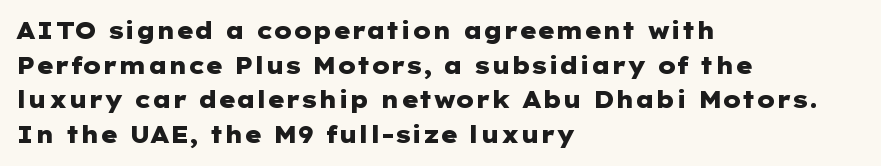
Q: Is the text bold? A: Yes.
Q: Is the text italic (slanted)? A: No, it is upright.
Q: Is the text underlined? A: No.
Q: How is the paragraph aligned? A: Left-aligned.
Q: Is the spacing between letters normal or unusually wide? A: Normal.
Q: Is the spacing between lines tight, normal or loose? A: Normal.
